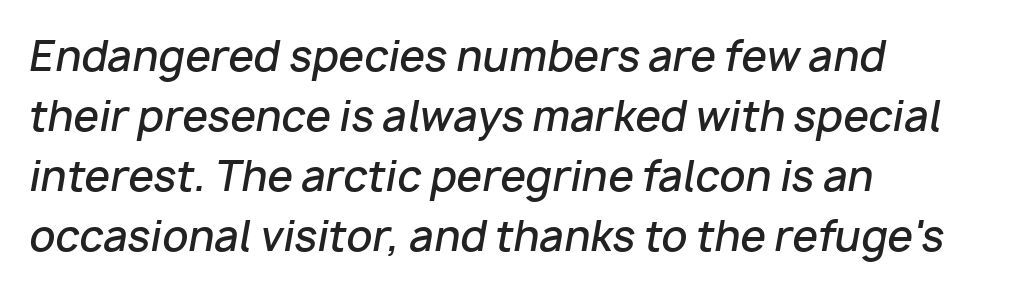
Q: Is the text bold? A: Semi-bold.
Q: Is the text italic (slanted)? A: Yes, it leans right by about 10 degrees.
Q: Is the text underlined? A: No.
Q: How is the paragraph aligned? A: Left-aligned.
Q: Is the spacing between letters normal or unusually wide? A: Normal.
Q: Is the spacing between lines tight, normal or loose? A: Normal.
Q: Width (condensed, normal, or wide)? A: Normal.
Q: Stroke contrast? A: Low.
Q: x-height? A: Medium.
Q: Monospaced? A: No.
